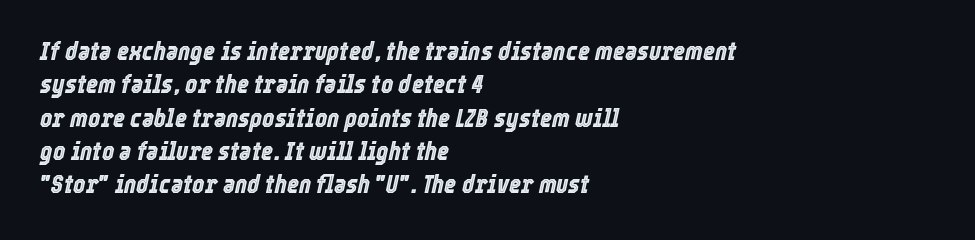
{"italic": "yes", "lean": "right", "slant_degrees": 12, "underline": "no", "align": "left", "line_spacing": "normal", "line_spacing_ratio": 1.28, "letter_spacing": "normal", "letter_spacing_em": 0.0, "glyph_px": 26}
